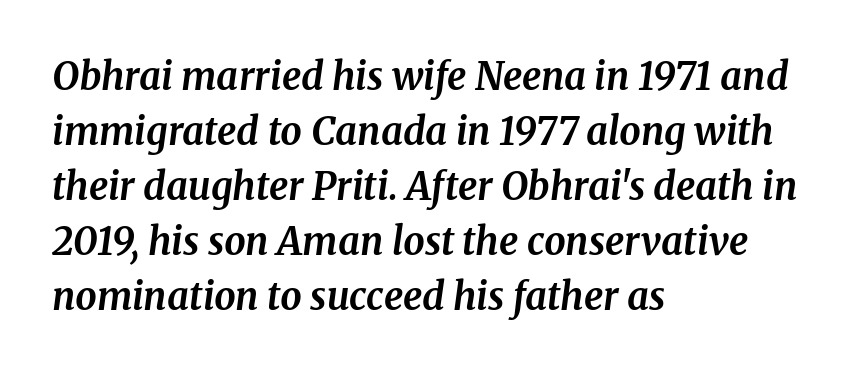
Q: Is the text bold? A: Yes.
Q: Is the text italic (slanted)? A: Yes, it leans right by about 8 degrees.
Q: Is the typeface a serif or a sans-serif typeface? A: Serif.
Q: Is the text underlined? A: No.
Q: How is the paragraph aligned? A: Left-aligned.
Q: Is the spacing between letters normal or unusually wide? A: Normal.
Q: Is the spacing between lines tight, normal or loose? A: Normal.
Q: Width (condensed, normal, or wide)? A: Normal.
Q: Stroke contrast? A: Medium.
Q: x-height? A: Medium.
Q: Monospaced? A: No.
